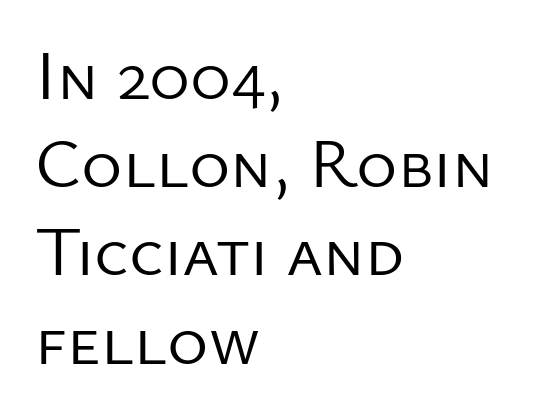
Horizontal alignment here is leftward, the default for most running prose. Has an underline been added? It has not. Proportional: the letters do not fall into vertical columns. Quick note: not italic, upright. These lines are composed in type without serifs. Reading down the column, the eye jumps a familiar distance to each next line.
